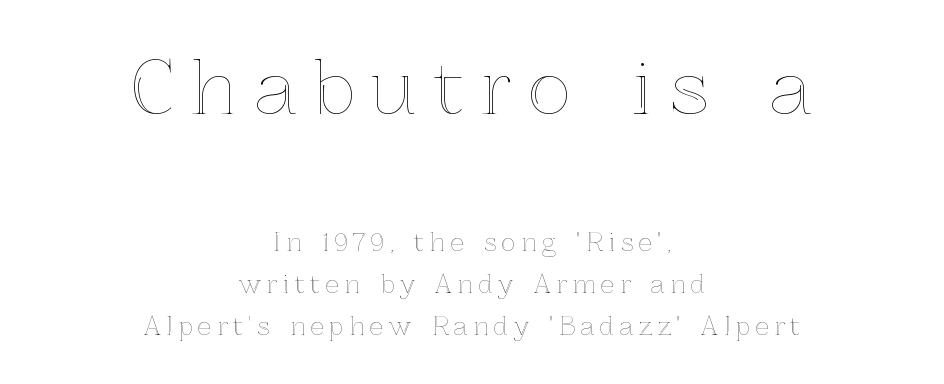
{"italic": "no", "width": "normal", "x_height": "medium", "monospaced": "no", "underline": "no", "align": "center", "line_spacing_ratio": 1.75, "letter_spacing": "wide", "letter_spacing_em": 0.23, "larger_block": "first", "size_ratio": 3.04, "glyph_px": 73}
